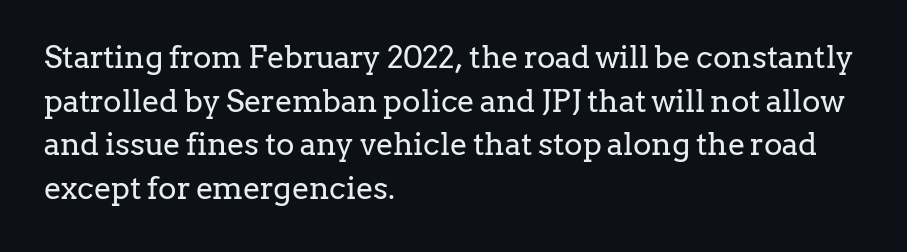
{"serif": "yes", "italic": "no", "bold": "no", "weight": "regular", "width": "normal", "stroke_contrast": "low", "x_height": "medium", "monospaced": "no", "underline": "no", "align": "left", "line_spacing": "normal", "line_spacing_ratio": 1.41, "letter_spacing": "normal", "letter_spacing_em": 0.0, "glyph_px": 31}
